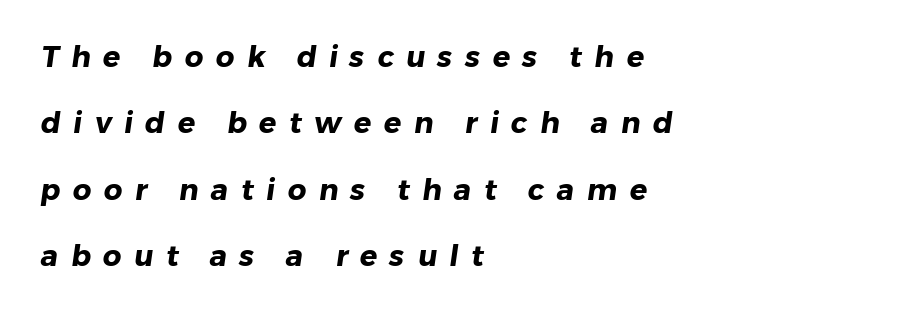
The block of text is sparse from top to bottom, with ample space between rows. The letterforms stand isolated, each surrounded by extra space. The face used here is proportionally spaced, like ordinary book or web type. Type style note: lacks serifs. Strong, thick strokes mark this as bold type.
